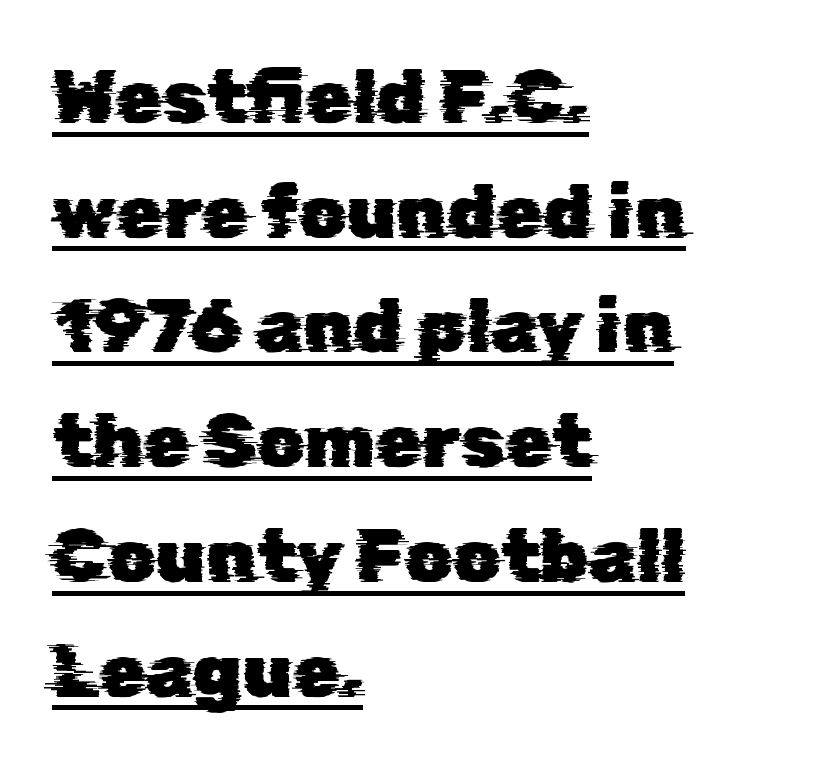
The lines sit at an ordinary, default distance from one another. Nobody touched the tracking dial on this one. The lines in this sample share a left origin and differ only in where they stop. Do the characters align in a grid? No, the font is proportional.
